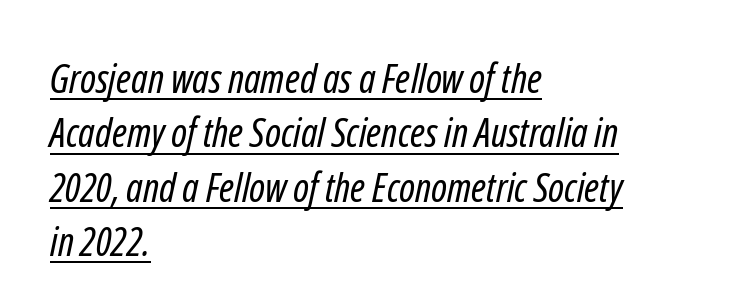
The image shows 40 px regular-weight, condensed sans-serif type; set left-aligned, normal line spacing (1.36x), normal letter spacing, underlined; low stroke contrast and a medium x-height.
